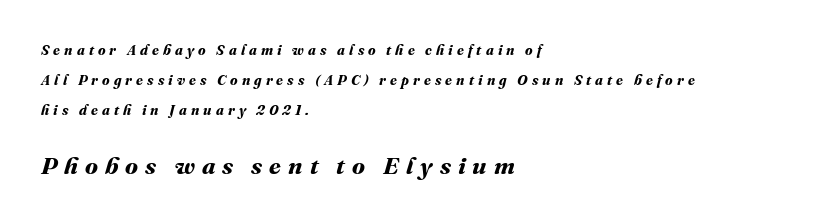
{"bold": "yes", "underline": "no", "align": "left", "line_spacing": "loose", "line_spacing_ratio": 2.13, "letter_spacing": "wide", "letter_spacing_em": 0.29, "larger_block": "second", "size_ratio": 1.71, "glyph_px": 24}
